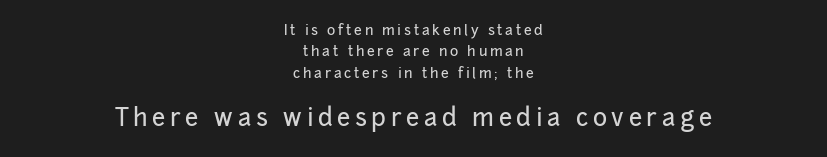
Compare the two chunks: the lower has the greater cap height. A student would call this center alignment; a typographer would say set centered. Glance below the letters and you will spot only blank space. The passage shown stacks its lines at a standard gap.
